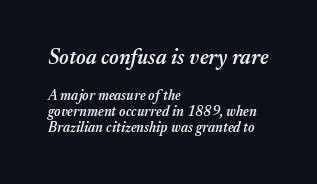
The image shows 21 px text type, italic (leaning right); set left-aligned, tight line spacing (1.14x), normal letter spacing, not underlined; the first (top) block is 1.5x larger.
